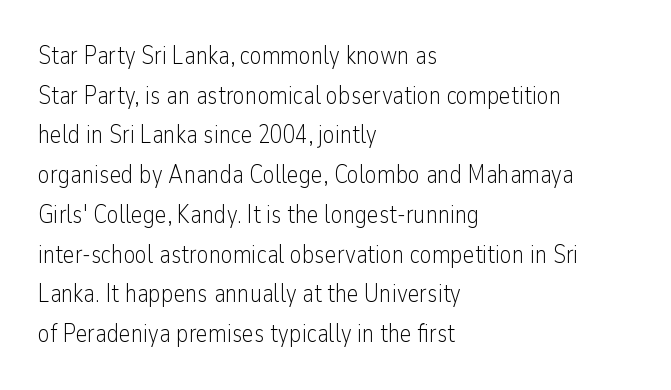
The image shows 25 px text type, upright; set left-aligned, normal line spacing (1.59x), normal letter spacing, not underlined.
